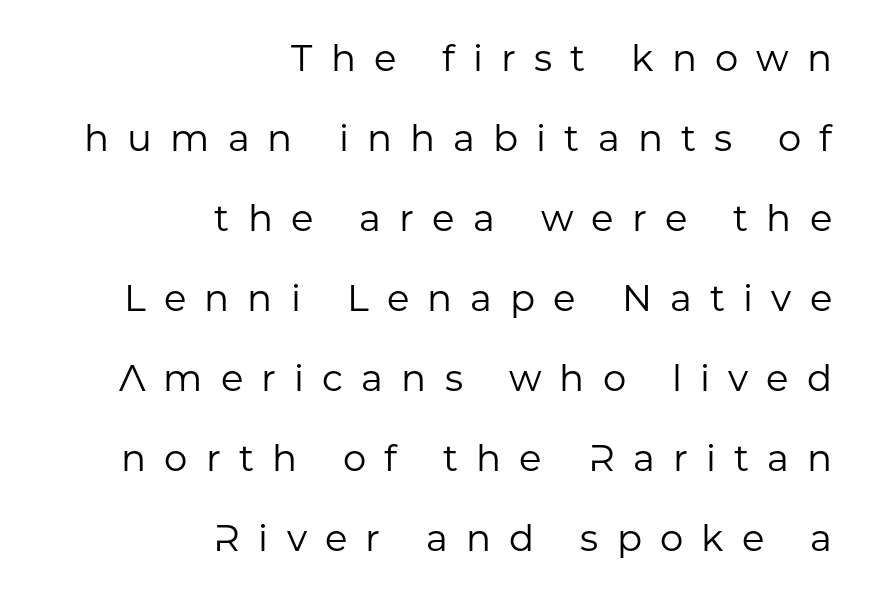
A typesetter would call this proportional, since set widths differ per character. The weight would be labelled regular, book, light, or lighter still. Anything drawn beneath the words? Only blank space. Style check: upright. Reading down the column, the eye jumps a long way to each next line. In CSS terms this would be text-align: right.
